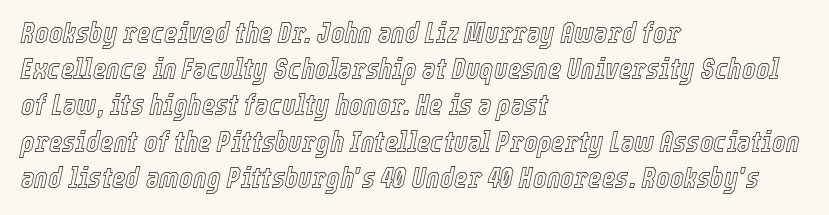
Q: Is the text italic (slanted)? A: Yes, it leans right by about 12 degrees.
Q: Is the text underlined? A: No.
Q: How is the paragraph aligned? A: Left-aligned.
Q: Is the spacing between letters normal or unusually wide? A: Normal.
Q: Is the spacing between lines tight, normal or loose? A: Normal.
Q: Width (condensed, normal, or wide)? A: Condensed.
Q: x-height? A: Medium.
Q: Monospaced? A: No.
